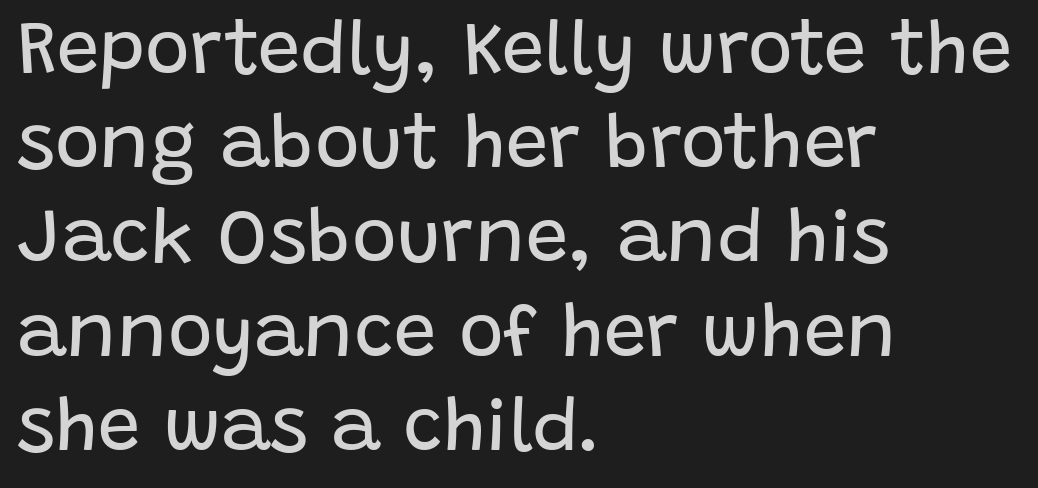
Does the lettering tilt? It doesn't — this is upright. Stems and bowls with no extra thickness — not bold. The zone under the glyphs is completely vacant. The face used here is a sans, in the tradition of grotesques and geometrics.
